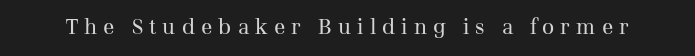
Q: Is the text bold? A: No.
Q: Is the text italic (slanted)? A: No, it is upright.
Q: Is the text underlined? A: No.
Q: Is the spacing between letters normal or unusually wide? A: Unusually wide.
